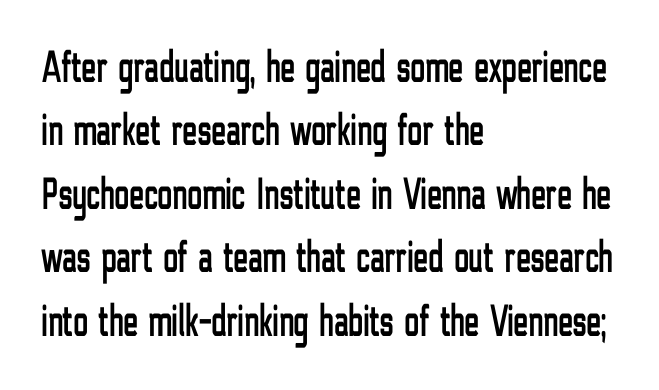
Which margin do the lines hug? The left one — the right edge is uneven. Only glyphs here, with clear space below each row. The font family rendered here belongs to the sans-serif group. Does the lettering tilt? It doesn't — this is upright. Leading matches the norm, producing a regular column.
